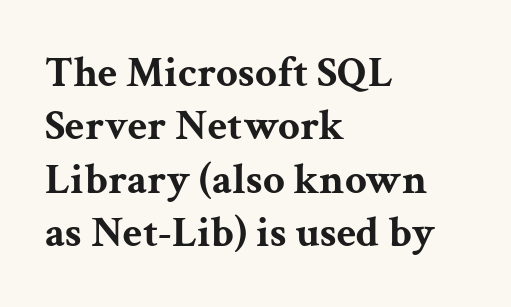
It's the straight-up-and-down kind of type. The passage shown has conventional tracking throughout. Descender tails drop into unmarked territory. Spacing verdict: proportional, widths tailored to each character. Strong, thick strokes mark this as bold type. Leftover space on each line is placed entirely after the last word.
